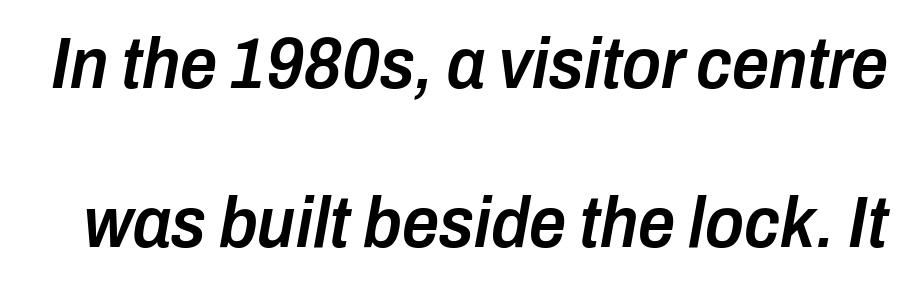
{"italic": "yes", "lean": "right", "slant_degrees": 10, "bold": "semi", "weight": "semibold", "width": "condensed", "stroke_contrast": "low", "x_height": "medium", "monospaced": "no", "underline": "no", "line_spacing": "loose", "line_spacing_ratio": 2.18, "letter_spacing": "normal", "letter_spacing_em": 0.0, "glyph_px": 73}
